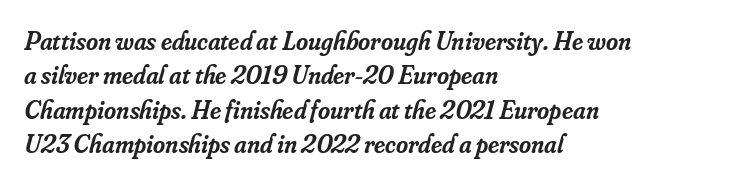
The zone under the glyphs is completely vacant. Compared with an ordinary text face, these strokes are moderately heavier — a semibold. The rendering keeps characters at their native spacing. The axis of the letterforms is tilted away from vertical. Vertically, the passage feels balanced, rows spaced as you'd expect. Is the block centered? No — it sits flush against the left margin.
